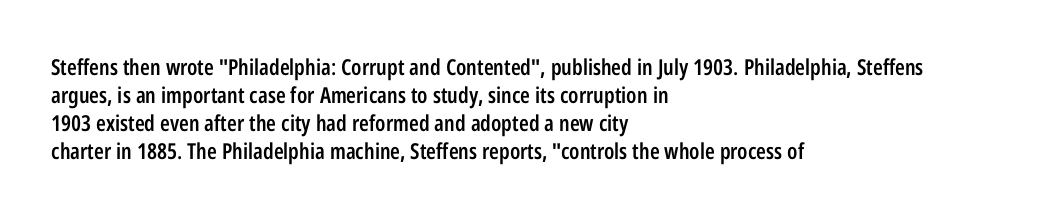
{"italic": "no", "bold": "semi", "underline": "no", "align": "left", "line_spacing": "normal", "line_spacing_ratio": 1.28, "letter_spacing": "normal", "letter_spacing_em": 0.0, "glyph_px": 22}
